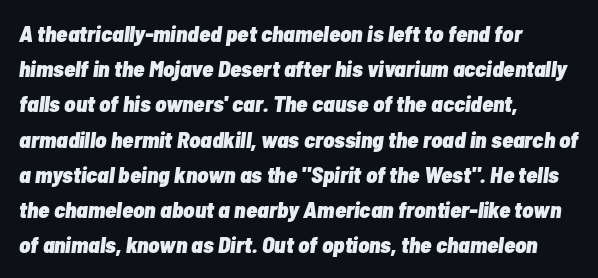
In CSS terms this would be text-align: left. Is the letter spacing exaggerated? No — it looks like the ordinary default. Summary of weight: heavy, a full bold. An italicized treatment has been applied to the whole sample. The vertical gap from one line to the next is medium. Rule under the text: the space is simply empty.
